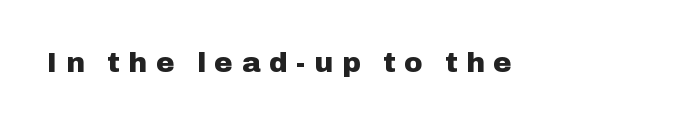
The image shows 28 px heavy sans-serif type, upright; set unusually wide letter spacing (+0.31 em), not underlined; low stroke contrast and a medium x-height.
